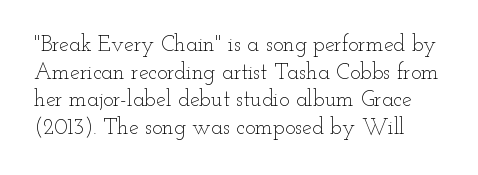
Q: Is the text bold? A: No.
Q: Is the text italic (slanted)? A: No, it is upright.
Q: Is the text underlined? A: No.
Q: Is the spacing between letters normal or unusually wide? A: Normal.
Q: Is the spacing between lines tight, normal or loose? A: Normal.
